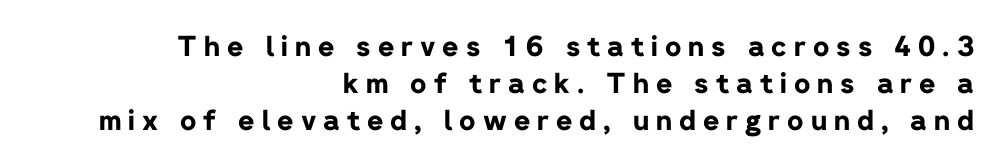
{"serif": "no", "italic": "no", "bold": "yes", "weight": "bold", "width": "normal", "stroke_contrast": "low", "x_height": "medium", "monospaced": "no", "underline": "no", "align": "right", "line_spacing": "normal", "line_spacing_ratio": 1.32, "letter_spacing": "wide", "letter_spacing_em": 0.25, "glyph_px": 28}
